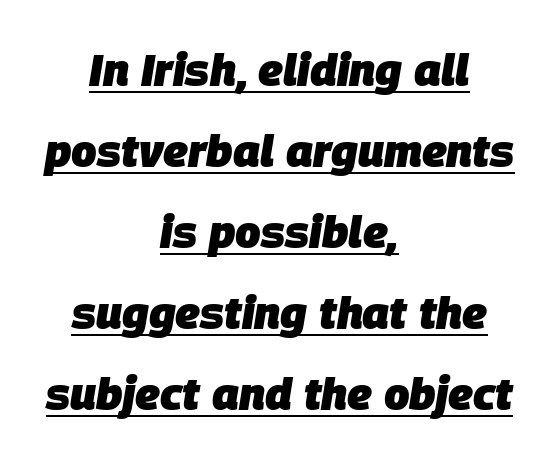
Character widths vary here, with narrow letters taking less room than wide ones. The passage shown is underscored from start to finish. A typesetter would mark this as italic. A typesetter would call this zero additional tracking. Where is the straight margin? There isn't one; the lines are centered.
